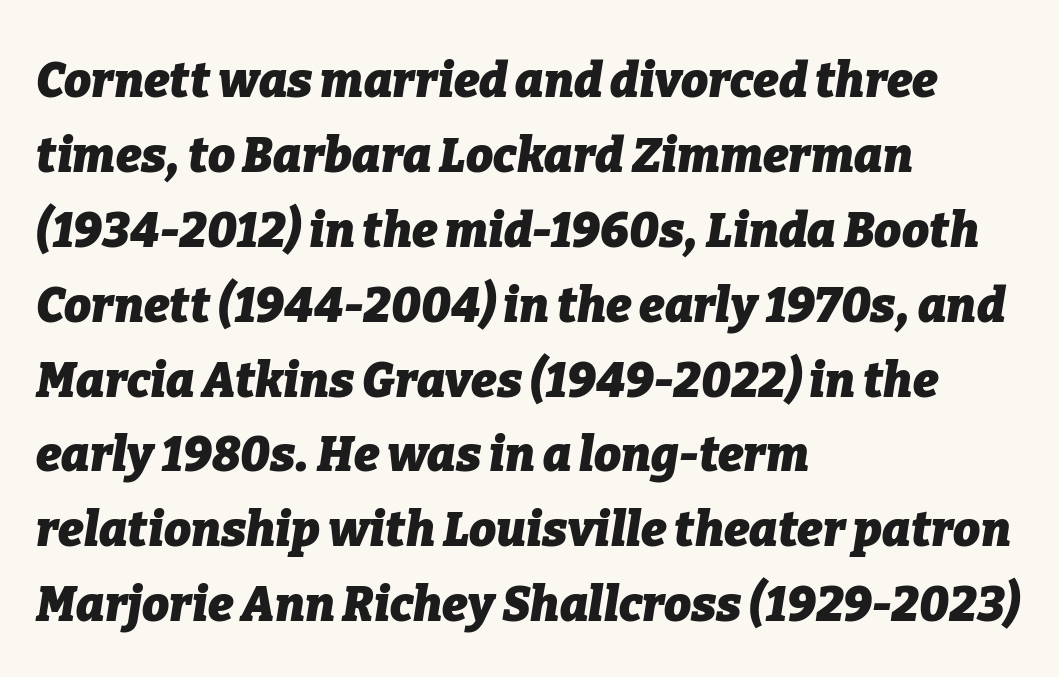
Q: Is the text bold? A: Yes.
Q: Is the text italic (slanted)? A: Yes, it leans right by about 9 degrees.
Q: Is the text underlined? A: No.
Q: How is the paragraph aligned? A: Left-aligned.
Q: Is the spacing between letters normal or unusually wide? A: Normal.
Q: Is the spacing between lines tight, normal or loose? A: Normal.
Q: Width (condensed, normal, or wide)? A: Normal.
Q: Stroke contrast? A: Low.
Q: x-height? A: Medium.
Q: Monospaced? A: No.
